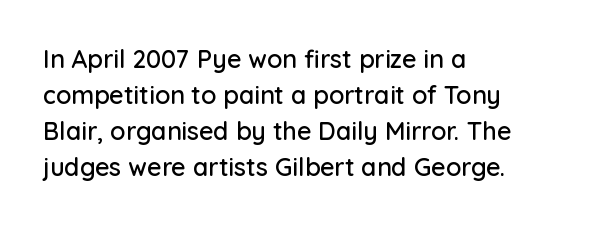
{"italic": "no", "underline": "no", "align": "left", "line_spacing": "normal", "line_spacing_ratio": 1.44, "letter_spacing": "normal", "letter_spacing_em": 0.0, "glyph_px": 25}
